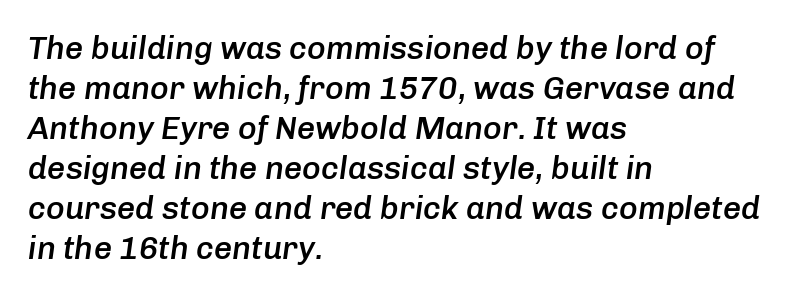
The image shows 32 px semibold type, italic (leaning right); set left-aligned, normal line spacing (1.25x), normal letter spacing, not underlined; low stroke contrast and a medium x-height.
